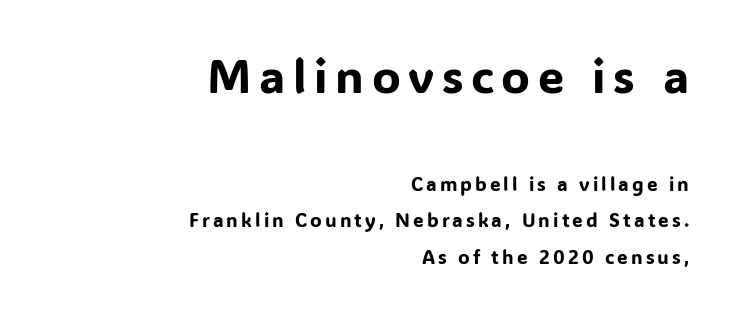
The image shows 47 px sans-serif type, upright; set right-aligned, loose line spacing (1.92x), not underlined; the first (top) block is 2.47x larger; low stroke contrast and a medium x-height.
